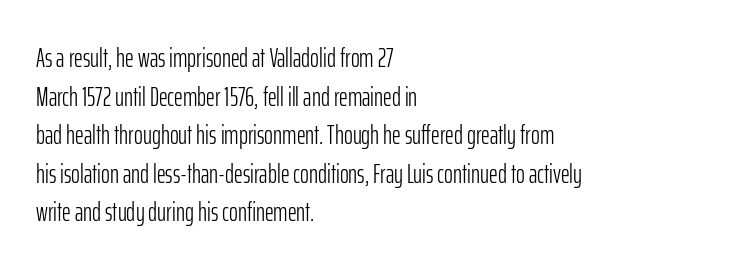
Q: Is the text bold? A: No.
Q: Is the text italic (slanted)? A: No, it is upright.
Q: Is the text underlined? A: No.
Q: How is the paragraph aligned? A: Left-aligned.
Q: Is the spacing between letters normal or unusually wide? A: Normal.
Q: Is the spacing between lines tight, normal or loose? A: Normal.
